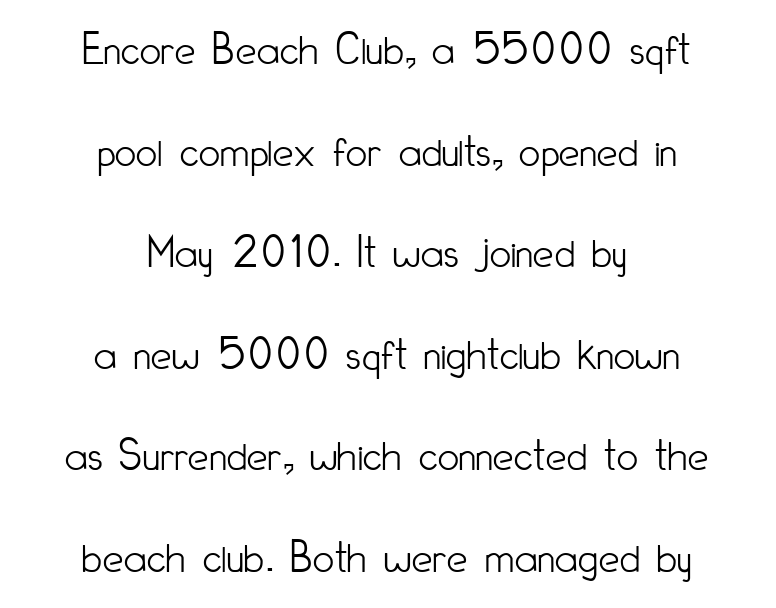
The image shows 47 px light, condensed sans-serif type, upright; set centered, loose line spacing (2.16x), normal letter spacing, not underlined; low stroke contrast and a small x-height.
